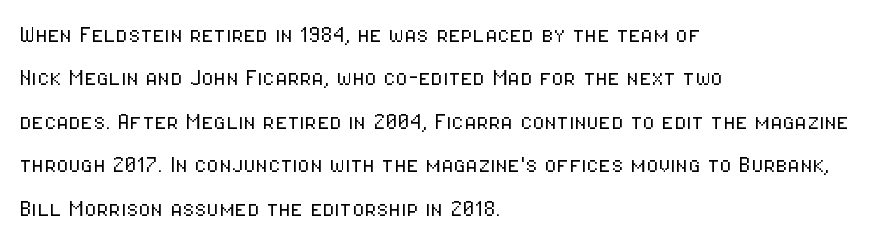
The image shows 28 px light, condensed sans-serif type, upright; set left-aligned, normal line spacing (1.55x), normal letter spacing, not underlined; low stroke contrast and a medium x-height.
